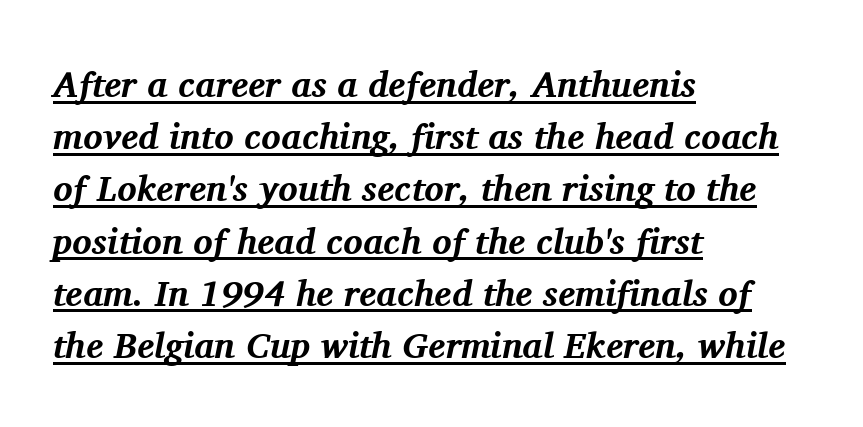
{"serif": "yes", "italic": "yes", "lean": "right", "slant_degrees": 11, "bold": "yes", "weight": "bold", "width": "normal", "stroke_contrast": "medium", "x_height": "medium", "monospaced": "no", "underline": "yes", "align": "left", "line_spacing": "normal", "line_spacing_ratio": 1.45, "letter_spacing": "normal", "letter_spacing_em": 0.0, "glyph_px": 36}
